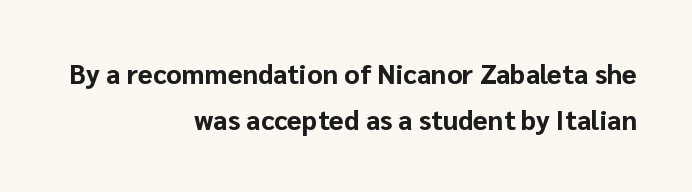
{"italic": "no", "bold": "yes", "underline": "no", "align": "right", "line_spacing": "normal", "line_spacing_ratio": 1.7, "letter_spacing": "normal", "letter_spacing_em": 0.0, "glyph_px": 27}
